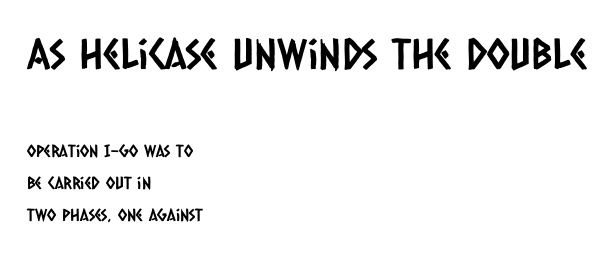
Q: Is the typeface a serif or a sans-serif typeface? A: Sans-serif.
Q: Is the text underlined? A: No.
Q: How is the paragraph aligned? A: Left-aligned.
Q: Is the spacing between letters normal or unusually wide? A: Normal.
Q: Which block of text is set in a larger size, the first (top) or the second (bottom)? A: The first (top) one.
Q: Width (condensed, normal, or wide)? A: Condensed.
Q: Stroke contrast? A: Low.
Q: x-height? A: Large.
Q: Monospaced? A: No.
